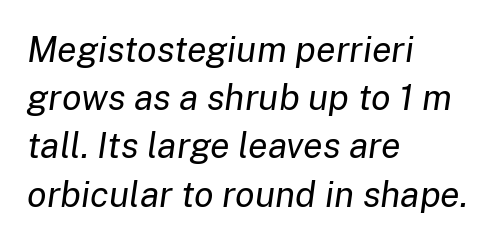
Q: Is the text bold? A: No.
Q: Is the text italic (slanted)? A: Yes, it leans right by about 8 degrees.
Q: Is the text underlined? A: No.
Q: How is the paragraph aligned? A: Left-aligned.
Q: Is the spacing between letters normal or unusually wide? A: Normal.
Q: Is the spacing between lines tight, normal or loose? A: Normal.
Q: Width (condensed, normal, or wide)? A: Normal.
Q: Stroke contrast? A: Low.
Q: x-height? A: Medium.
Q: Monospaced? A: No.
